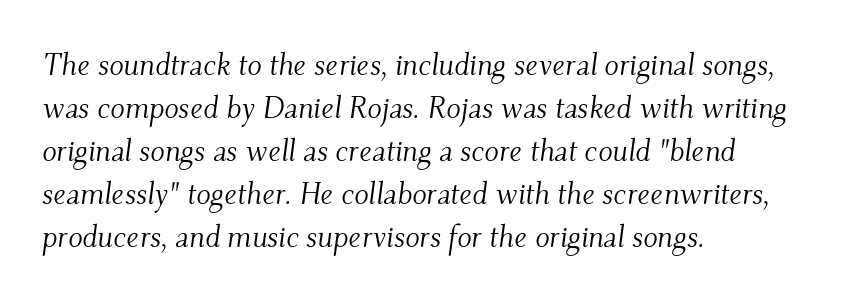
The image shows 30 px light serif type, italic (leaning right); set left-aligned, normal line spacing (1.43x), normal letter spacing, not underlined; medium stroke contrast and a small x-height.
